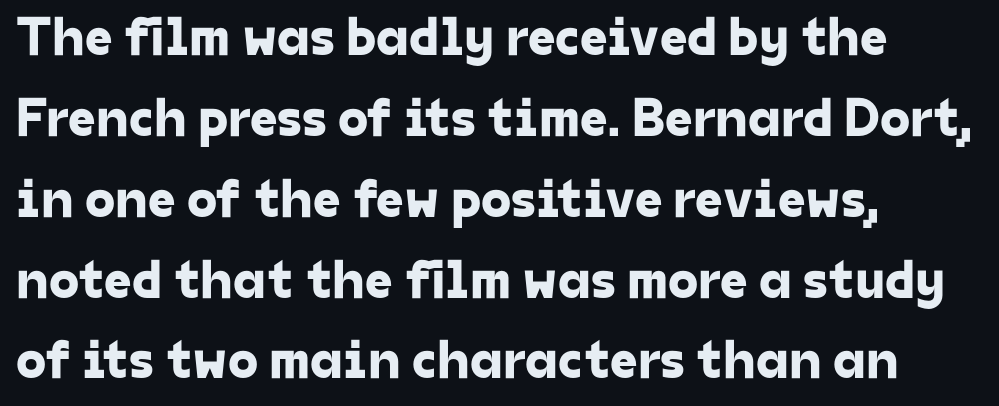
{"serif": "no", "width": "normal", "stroke_contrast": "low", "x_height": "medium", "monospaced": "no", "underline": "no", "align": "left", "line_spacing": "normal", "line_spacing_ratio": 1.47, "letter_spacing": "normal", "letter_spacing_em": 0.0, "glyph_px": 55}
